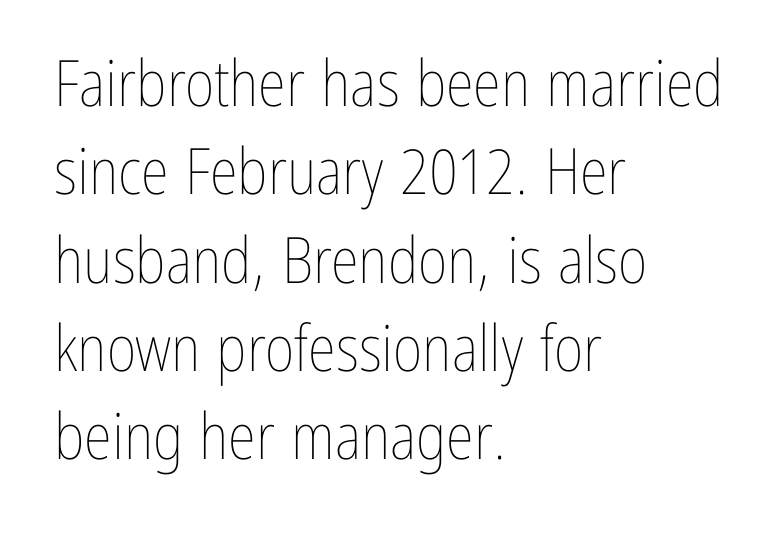
Q: Is the text bold? A: No.
Q: Is the text italic (slanted)? A: No, it is upright.
Q: Is the text underlined? A: No.
Q: How is the paragraph aligned? A: Left-aligned.
Q: Is the spacing between letters normal or unusually wide? A: Normal.
Q: Is the spacing between lines tight, normal or loose? A: Normal.
Q: Width (condensed, normal, or wide)? A: Condensed.
Q: Stroke contrast? A: Low.
Q: x-height? A: Medium.
Q: Monospaced? A: No.
